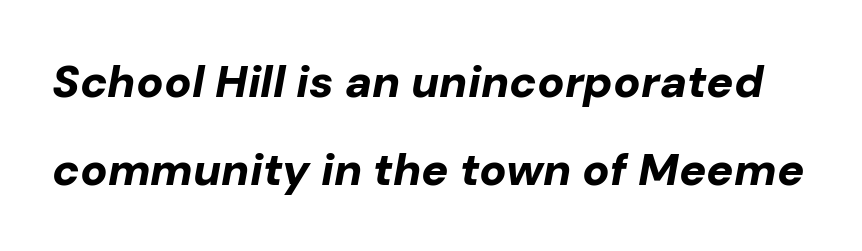
The glyphs have the mass of a bold cut. Words appear dense and cohesive because spacing is normal. Is this a fixed-width face? No — the glyphs have proportional, varying widths. A clean baseline with only descenders dipping below it. If you measured baseline to baseline, you'd find a long distance.
